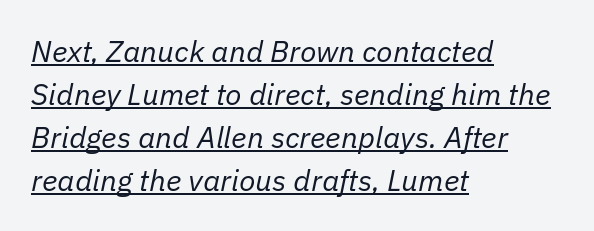
Q: Is the text bold? A: No.
Q: Is the text italic (slanted)? A: Yes, it leans right by about 11 degrees.
Q: Is the text underlined? A: Yes.
Q: How is the paragraph aligned? A: Left-aligned.
Q: Is the spacing between letters normal or unusually wide? A: Normal.
Q: Is the spacing between lines tight, normal or loose? A: Normal.
Q: Width (condensed, normal, or wide)? A: Normal.
Q: Stroke contrast? A: Low.
Q: x-height? A: Medium.
Q: Monospaced? A: No.
